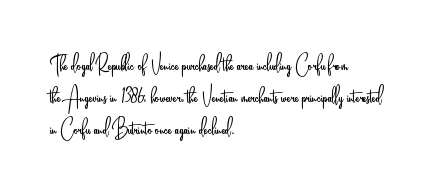
Q: Is the text bold? A: No.
Q: Is the text underlined? A: No.
Q: How is the paragraph aligned? A: Left-aligned.
Q: Is the spacing between letters normal or unusually wide? A: Normal.
